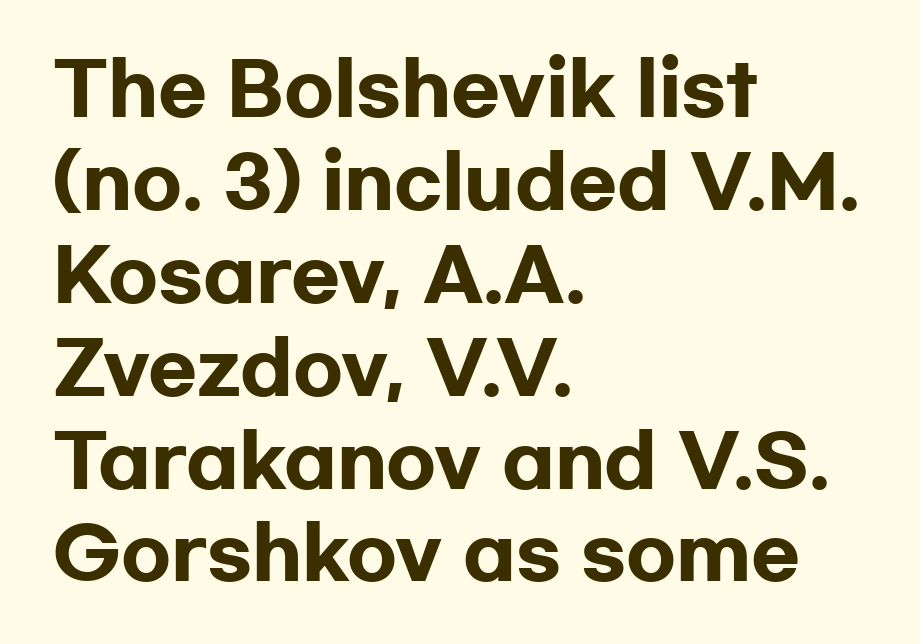
A clean baseline with only descenders dipping below it. Designer's note — italics off, roman on. Weight: bold. Does extra space separate the letters? No, they use regular spacing. Unlike a traditional serif, this face leaves its strokes unadorned. This sample keeps an unexceptional amount of space between lines.
